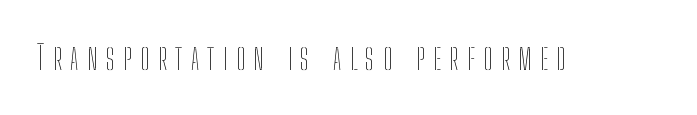
The image shows 33 px thin, condensed type, upright; set unusually wide letter spacing (+0.26 em), not underlined; low stroke contrast and a medium x-height.
